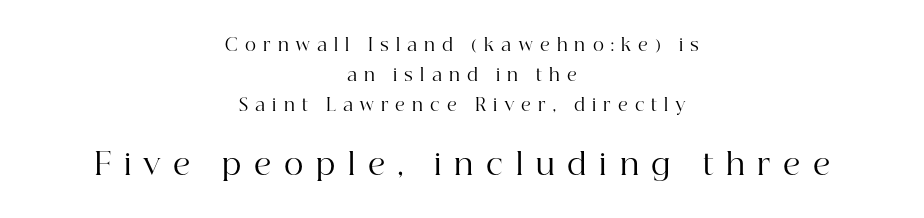
Q: Is the text bold? A: No.
Q: Is the text italic (slanted)? A: No, it is upright.
Q: Is the typeface a serif or a sans-serif typeface? A: Serif.
Q: Is the text underlined? A: No.
Q: How is the paragraph aligned? A: Centered.
Q: Is the spacing between letters normal or unusually wide? A: Unusually wide.
Q: Which block of text is set in a larger size, the first (top) or the second (bottom)? A: The second (bottom) one.
Q: Width (condensed, normal, or wide)? A: Normal.
Q: Stroke contrast? A: High.
Q: x-height? A: Medium.
Q: Monospaced? A: No.
